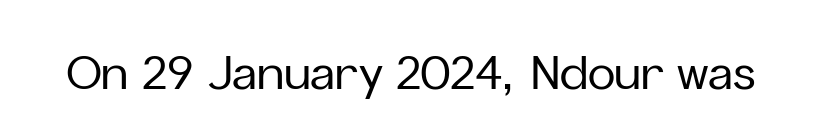
Q: Is the text italic (slanted)? A: No, it is upright.
Q: Is the typeface a serif or a sans-serif typeface? A: Sans-serif.
Q: Is the text underlined? A: No.
Q: Is the spacing between letters normal or unusually wide? A: Normal.
Q: Width (condensed, normal, or wide)? A: Normal.
Q: Stroke contrast? A: Low.
Q: x-height? A: Medium.
Q: Monospaced? A: No.
